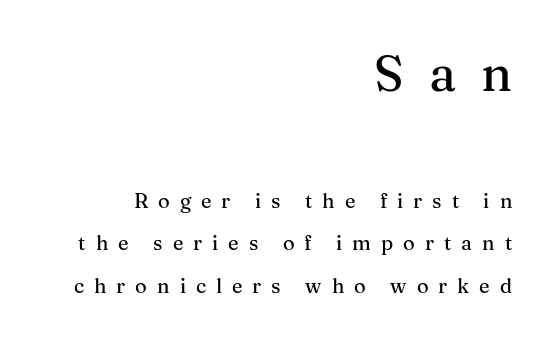
Q: Is the text italic (slanted)? A: No, it is upright.
Q: Is the typeface a serif or a sans-serif typeface? A: Serif.
Q: Is the text underlined? A: No.
Q: How is the paragraph aligned? A: Right-aligned.
Q: Is the spacing between letters normal or unusually wide? A: Unusually wide.
Q: Is the spacing between lines tight, normal or loose? A: Loose.
Q: Which block of text is set in a larger size, the first (top) or the second (bottom)? A: The first (top) one.
Q: Width (condensed, normal, or wide)? A: Normal.
Q: Stroke contrast? A: Medium.
Q: x-height? A: Medium.
Q: Monospaced? A: No.
